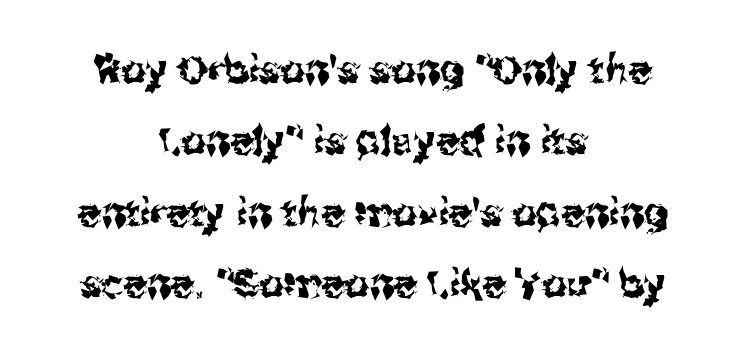
Short note: letters normally spaced. Italic: no, the glyphs are upright roman. Compared with a flush-left layout, this one balances lines on the center instead. Check under the words: just untouched page.
